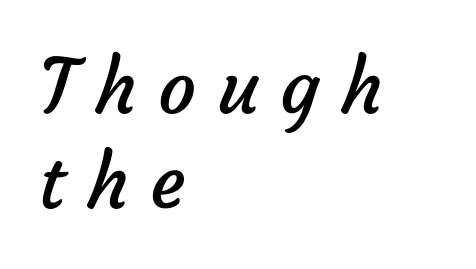
Q: Is the text bold? A: No.
Q: Is the typeface a serif or a sans-serif typeface? A: Sans-serif.
Q: Is the text underlined? A: No.
Q: How is the paragraph aligned? A: Left-aligned.
Q: Is the spacing between letters normal or unusually wide? A: Unusually wide.
Q: Is the spacing between lines tight, normal or loose? A: Normal.
Q: Width (condensed, normal, or wide)? A: Normal.
Q: Stroke contrast? A: Low.
Q: x-height? A: Medium.
Q: Monospaced? A: No.
